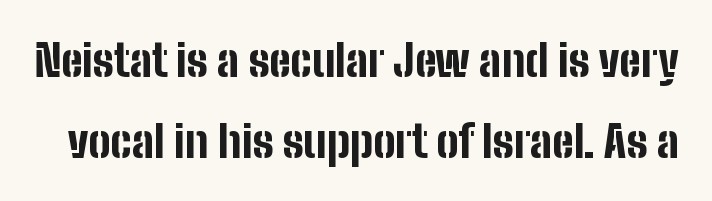
{"serif": "no", "italic": "no", "bold": "yes", "weight": "bold", "width": "condensed", "stroke_contrast": "low", "x_height": "medium", "monospaced": "no", "underline": "no", "line_spacing_ratio": 1.83, "letter_spacing": "normal", "letter_spacing_em": 0.0, "glyph_px": 44}
